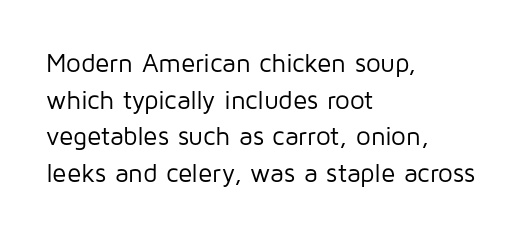
{"italic": "no", "bold": "no", "underline": "no", "align": "left", "line_spacing": "normal", "line_spacing_ratio": 1.41, "letter_spacing": "normal", "letter_spacing_em": 0.0, "glyph_px": 26}
